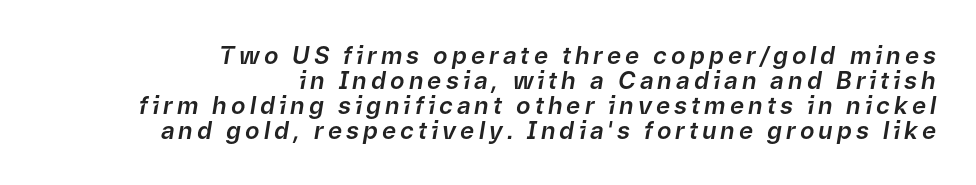
The image shows 24 px text type, italic (leaning right); set right-aligned, tight line spacing (1.04x), not underlined.
